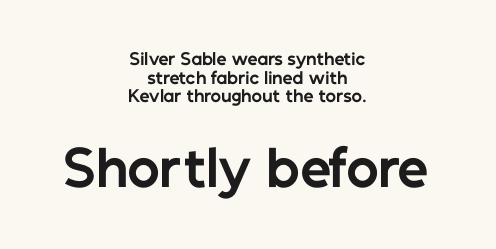
Tall strokes in this sample are plumb rather than angled. Classification — sans serif. Honestly, the letter spacing is just normal — you wouldn't notice it. This rendering uses center alignment, leaving both contours irregular but symmetric.
